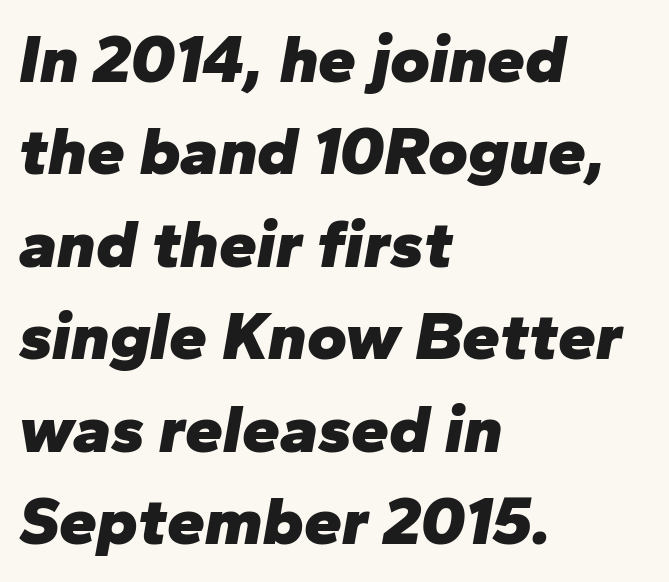
Type without underlining. Words appear dense and cohesive because spacing is normal. Line spacing here is normal. Observe the lean: these are italic letterforms. Which margin do the lines hug? The left one — the right edge is uneven. How heavy is the stroke? Heavy — this is a bold.
